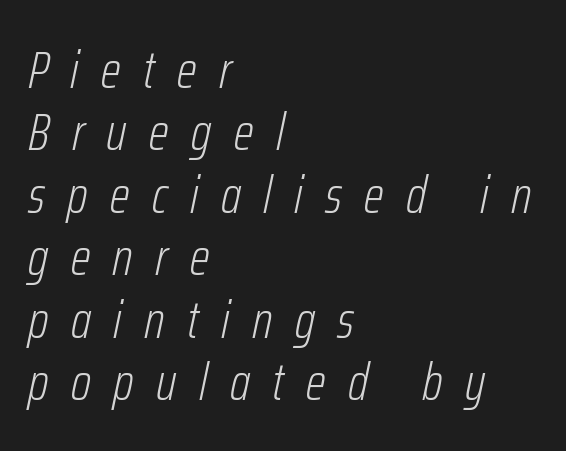
Q: Is the text bold? A: No.
Q: Is the text italic (slanted)? A: Yes, it leans right by about 12 degrees.
Q: Is the text underlined? A: No.
Q: How is the paragraph aligned? A: Left-aligned.
Q: Is the spacing between letters normal or unusually wide? A: Unusually wide.
Q: Width (condensed, normal, or wide)? A: Condensed.
Q: Stroke contrast? A: Low.
Q: x-height? A: Medium.
Q: Monospaced? A: No.
